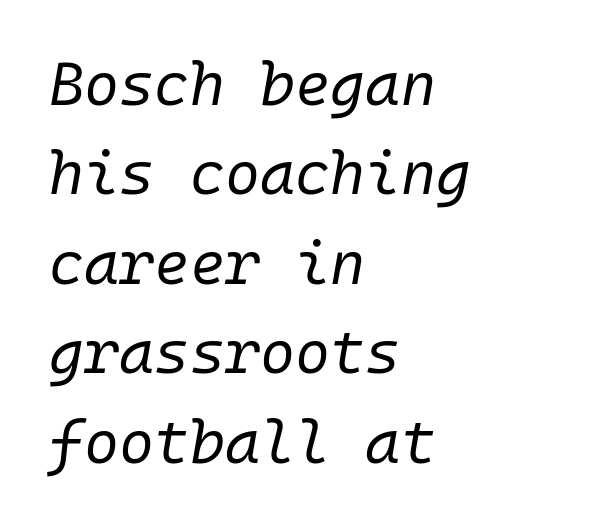
The image shows 60 px regular-weight type, italic (leaning right); set left-aligned, normal line spacing (1.49x), normal letter spacing, not underlined; low stroke contrast and a medium x-height.
